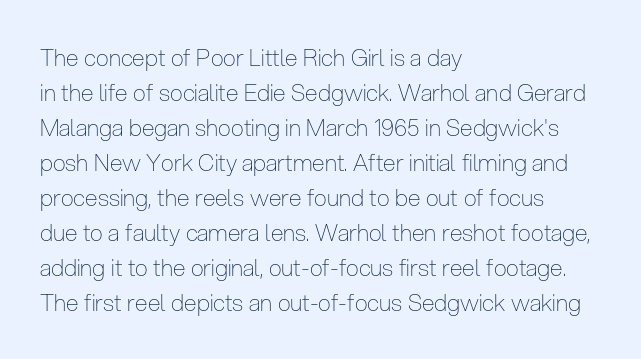
The image shows 23 px text type, upright; set left-aligned, normal line spacing (1.52x), normal letter spacing, not underlined.
